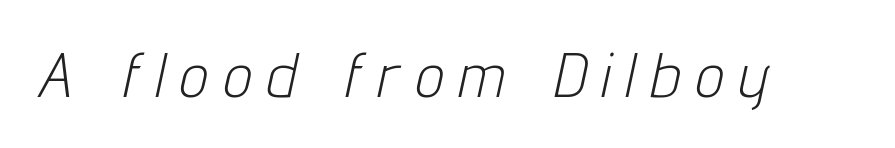
Here the designer chose a conventional face with non-uniform glyph widths. If you drew a line through each stem, it would be angled. This is not heavy type; no bold has been used. This rendering features lettering with no underline. Each word looks stretched out because of the extra space between its letters.
